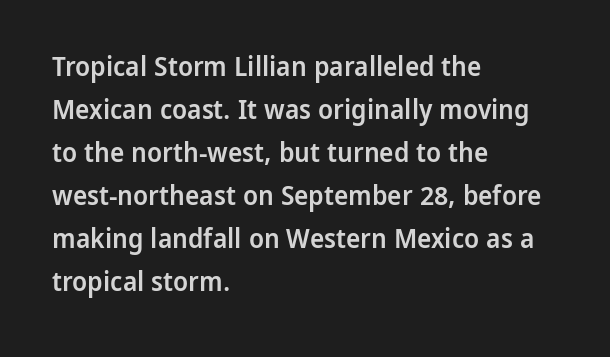
Decoration check: the copy has no underline. A classic flush-left, rag-right setting is used for this passage. Notice how descenders clear the ascenders below comfortably — that's standard leading. Tracking value appears to be zero — textbook default spacing.
